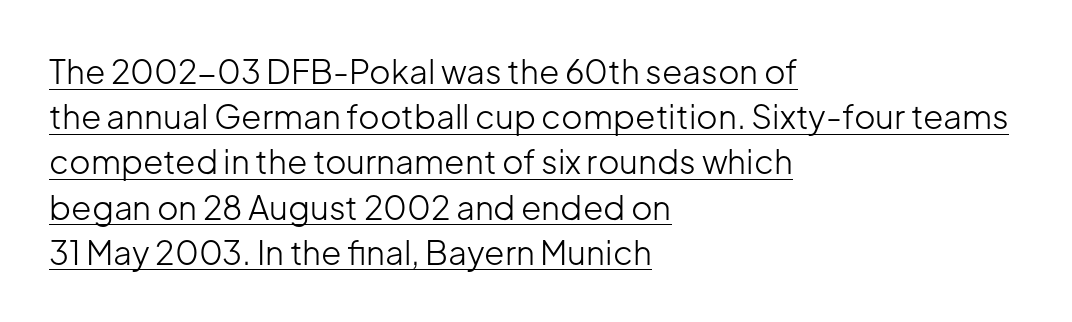
The image shows 33 px light sans-serif type, upright; set left-aligned, normal line spacing (1.37x), normal letter spacing, underlined; low stroke contrast and a medium x-height.
